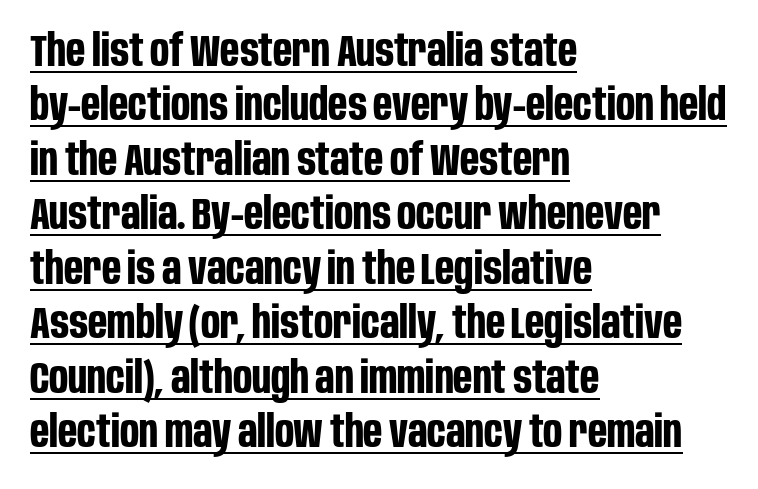
{"serif": "no", "italic": "no", "bold": "yes", "weight": "bold", "width": "condensed", "stroke_contrast": "low", "x_height": "large", "monospaced": "no", "underline": "yes", "align": "left", "line_spacing_ratio": 1.21, "letter_spacing": "normal", "letter_spacing_em": 0.0, "glyph_px": 45}
